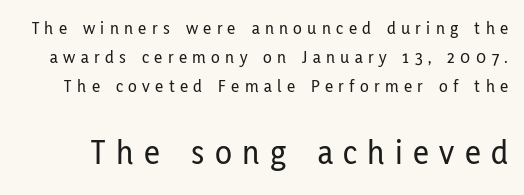
Q: Is the text italic (slanted)? A: No, it is upright.
Q: Is the typeface a serif or a sans-serif typeface? A: Sans-serif.
Q: Is the text underlined? A: No.
Q: Is the spacing between letters normal or unusually wide? A: Unusually wide.
Q: Is the spacing between lines tight, normal or loose? A: Normal.
Q: Which block of text is set in a larger size, the first (top) or the second (bottom)? A: The second (bottom) one.
Q: Width (condensed, normal, or wide)? A: Condensed.
Q: Stroke contrast? A: Low.
Q: x-height? A: Medium.
Q: Monospaced? A: No.
